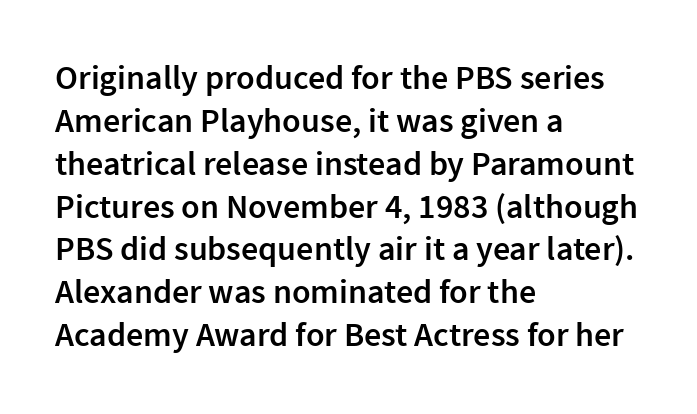
Q: Is the text bold? A: Semi-bold.
Q: Is the text italic (slanted)? A: No, it is upright.
Q: Is the typeface a serif or a sans-serif typeface? A: Sans-serif.
Q: Is the text underlined? A: No.
Q: How is the paragraph aligned? A: Left-aligned.
Q: Is the spacing between letters normal or unusually wide? A: Normal.
Q: Is the spacing between lines tight, normal or loose? A: Normal.
Q: Width (condensed, normal, or wide)? A: Normal.
Q: Stroke contrast? A: Low.
Q: x-height? A: Medium.
Q: Monospaced? A: No.
